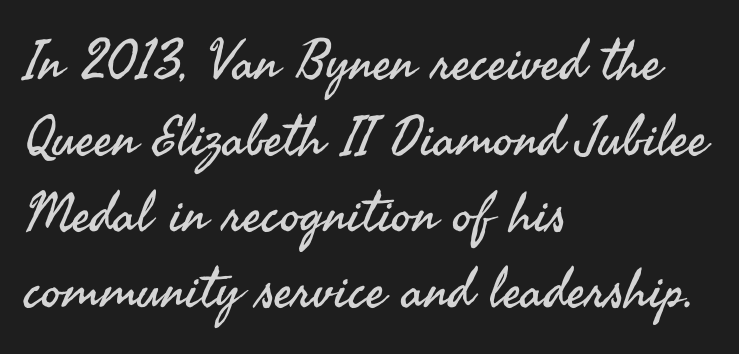
{"serif": "no", "bold": "no", "weight": "regular", "width": "normal", "stroke_contrast": "medium", "x_height": "small", "monospaced": "no", "underline": "no", "align": "left", "line_spacing": "normal", "line_spacing_ratio": 1.38, "letter_spacing": "normal", "letter_spacing_em": 0.0, "glyph_px": 55}
